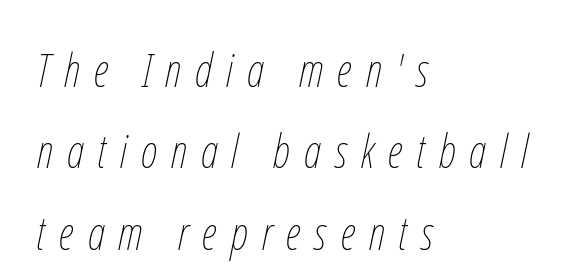
The image shows 46 px thin, condensed type, italic (leaning right); set left-aligned, line spacing 1.77x, unusually wide letter spacing (+0.3 em), not underlined; low stroke contrast and a medium x-height.
